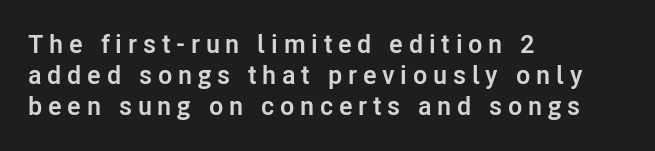
The image shows 26 px bold type, upright; set left-aligned, line spacing 1.2x, unusually wide letter spacing (+0.22 em), not underlined.
